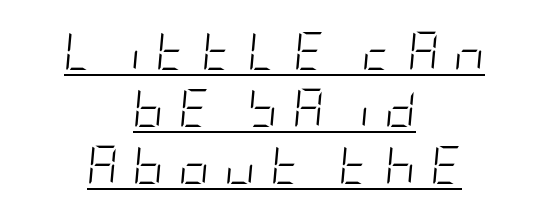
The image shows 38 px light, condensed type, italic (leaning right); set centered, normal line spacing (1.5x), unusually wide letter spacing (+0.39 em), underlined; low stroke contrast and a large x-height.
